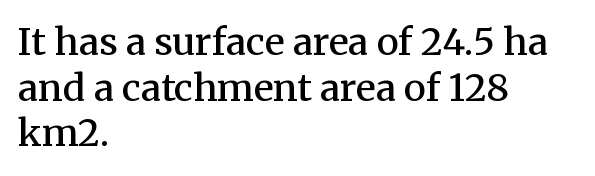
{"serif": "yes", "italic": "no", "bold": "semi", "weight": "semibold", "width": "normal", "stroke_contrast": "medium", "x_height": "medium", "monospaced": "no", "underline": "no", "align": "left", "line_spacing_ratio": 1.23, "letter_spacing": "normal", "letter_spacing_em": 0.0, "glyph_px": 37}
